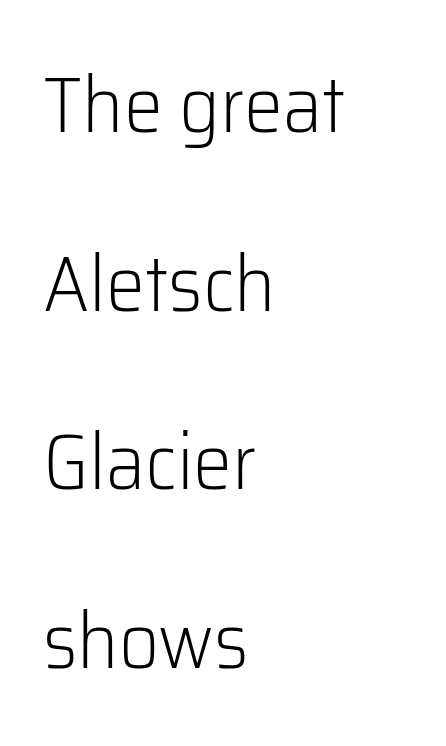
{"serif": "no", "italic": "no", "bold": "no", "weight": "light", "width": "normal", "stroke_contrast": "low", "x_height": "medium", "monospaced": "no", "underline": "no", "align": "left", "line_spacing": "loose", "line_spacing_ratio": 2.29, "letter_spacing": "normal", "letter_spacing_em": 0.0, "glyph_px": 78}
